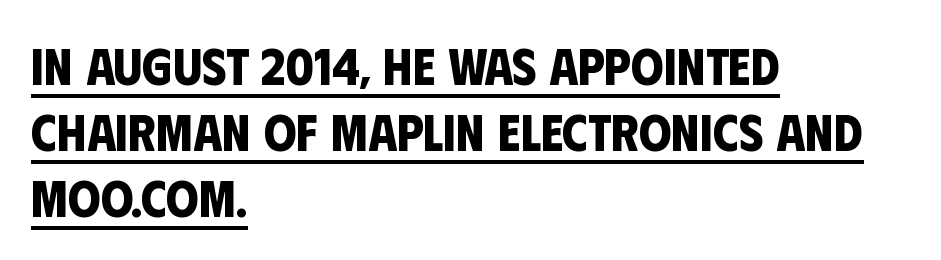
The image shows 52 px bold, condensed sans-serif type; set left-aligned, normal line spacing (1.27x), normal letter spacing, underlined; low stroke contrast and a large x-height.
